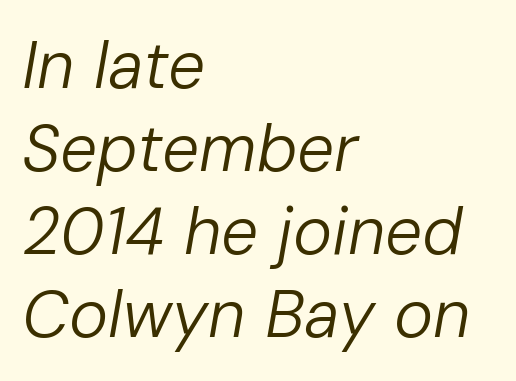
Q: Is the text bold? A: No.
Q: Is the text italic (slanted)? A: Yes, it leans right by about 10 degrees.
Q: Is the text underlined? A: No.
Q: How is the paragraph aligned? A: Left-aligned.
Q: Is the spacing between letters normal or unusually wide? A: Normal.
Q: Is the spacing between lines tight, normal or loose? A: Normal.
Q: Width (condensed, normal, or wide)? A: Normal.
Q: Stroke contrast? A: Low.
Q: x-height? A: Medium.
Q: Monospaced? A: No.
